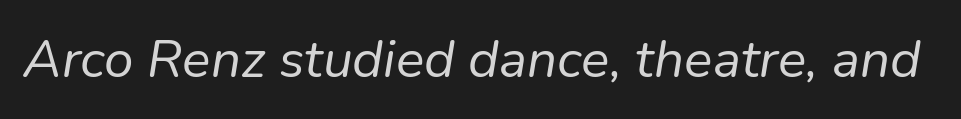
Q: Is the text bold? A: No.
Q: Is the text italic (slanted)? A: Yes, it leans right by about 9 degrees.
Q: Is the text underlined? A: No.
Q: Is the spacing between letters normal or unusually wide? A: Normal.
Q: Width (condensed, normal, or wide)? A: Normal.
Q: Stroke contrast? A: Low.
Q: x-height? A: Medium.
Q: Monospaced? A: No.
